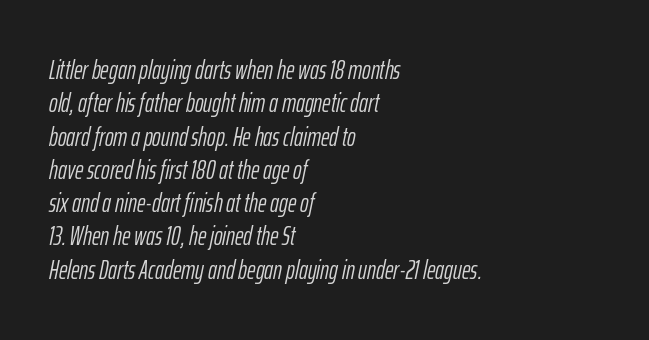
The image shows 26 px text type, italic (leaning right); set left-aligned, normal line spacing (1.28x), normal letter spacing, not underlined.
